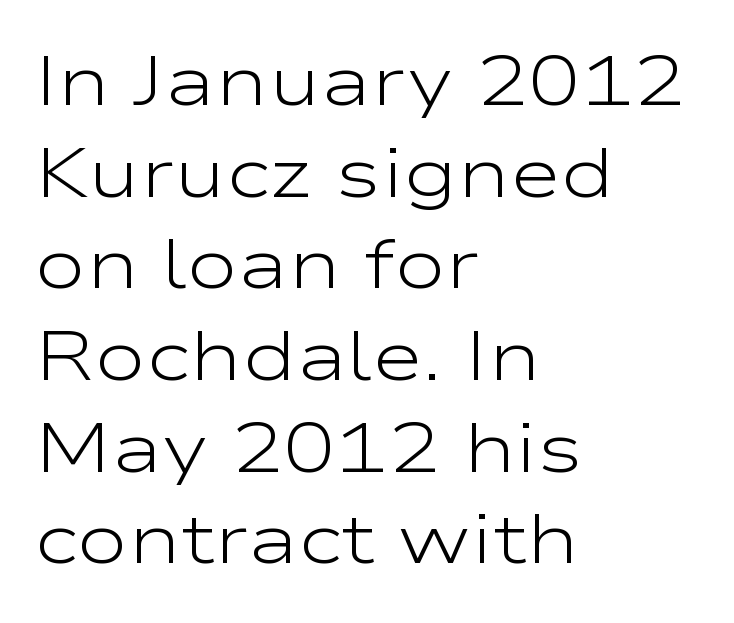
Letters rest on an invisible, unmarked baseline. Regarding serifs, this sample does without them. Ordinary non-slanted type is in use. A typesetter would call this zero additional tracking. Proportional: the letters do not fall into vertical columns.
